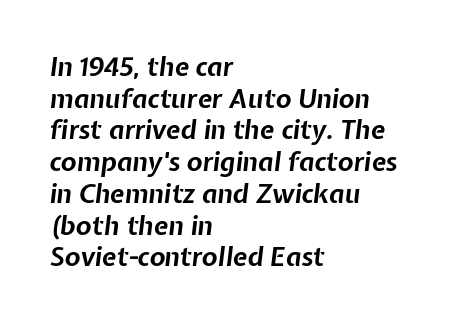
Q: Is the text bold? A: Yes.
Q: Is the text italic (slanted)? A: Yes, it leans right by about 7 degrees.
Q: Is the text underlined? A: No.
Q: How is the paragraph aligned? A: Left-aligned.
Q: Is the spacing between letters normal or unusually wide? A: Normal.
